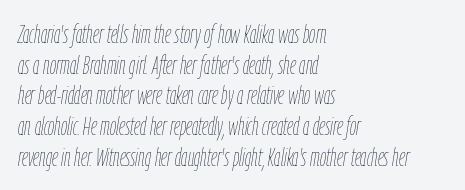
Q: Is the text bold? A: No.
Q: Is the text italic (slanted)? A: Yes, it leans right by about 9 degrees.
Q: Is the text underlined? A: No.
Q: How is the paragraph aligned? A: Left-aligned.
Q: Is the spacing between letters normal or unusually wide? A: Normal.
